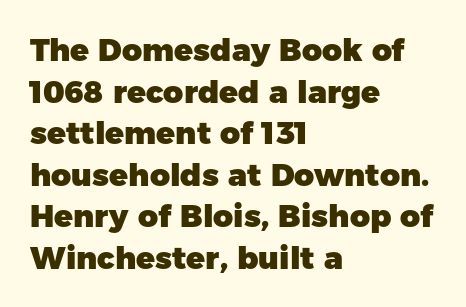
{"serif": "no", "italic": "no", "bold": "yes", "weight": "heavy", "width": "normal", "stroke_contrast": "low", "x_height": "medium", "monospaced": "no", "underline": "no", "align": "left", "line_spacing": "normal", "line_spacing_ratio": 1.34, "letter_spacing": "normal", "letter_spacing_em": 0.0, "glyph_px": 31}
